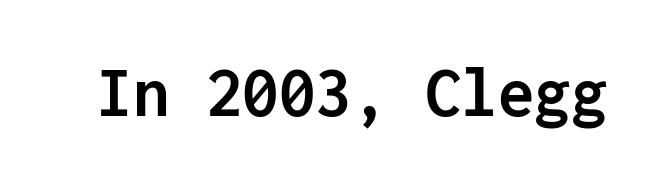
{"serif": "no", "italic": "no", "bold": "yes", "weight": "semibold", "width": "normal", "stroke_contrast": "low", "x_height": "medium", "monospaced": "yes", "underline": "no", "letter_spacing": "normal", "letter_spacing_em": 0.0, "glyph_px": 73}
